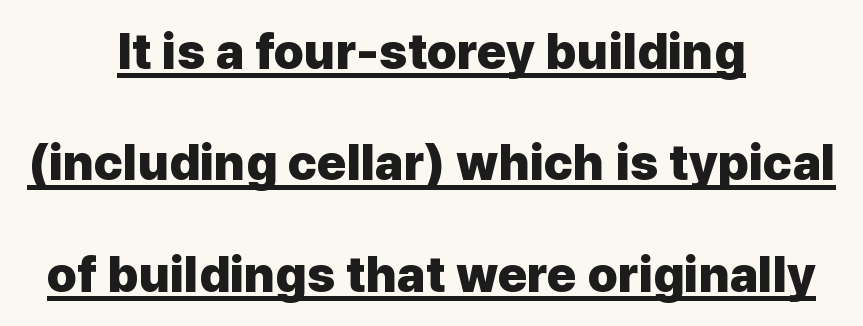
Q: Is the text bold? A: Yes.
Q: Is the text italic (slanted)? A: No, it is upright.
Q: Is the typeface a serif or a sans-serif typeface? A: Sans-serif.
Q: Is the text underlined? A: Yes.
Q: How is the paragraph aligned? A: Centered.
Q: Is the spacing between letters normal or unusually wide? A: Normal.
Q: Is the spacing between lines tight, normal or loose? A: Loose.
Q: Width (condensed, normal, or wide)? A: Normal.
Q: Stroke contrast? A: Low.
Q: x-height? A: Medium.
Q: Monospaced? A: No.
